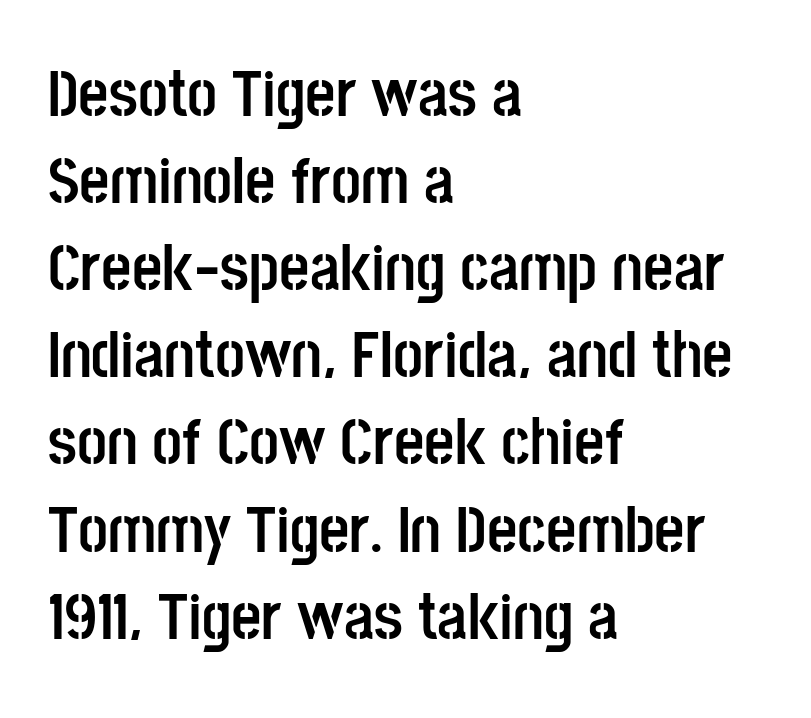
Any mark beneath the type? The region is blank. Words appear dense and cohesive because spacing is normal. These words are printed bold, with thick strokes throughout. A typesetter would call this proportional, since set widths differ per character. The letters stand straight up with perfectly vertical stems.
